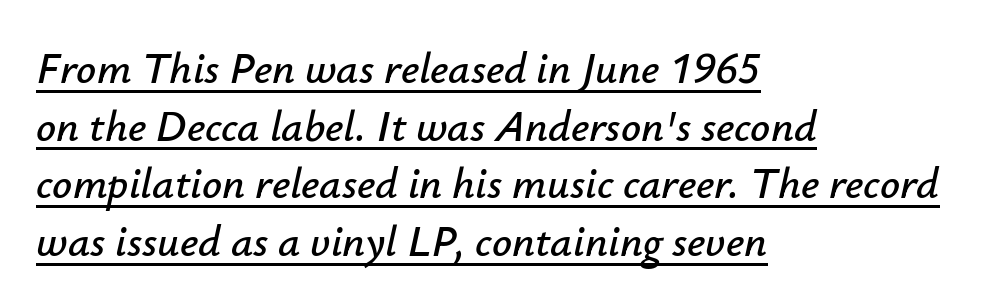
{"italic": "yes", "lean": "right", "slant_degrees": 12, "width": "normal", "stroke_contrast": "low", "x_height": "small", "monospaced": "no", "underline": "yes", "align": "left", "line_spacing": "normal", "line_spacing_ratio": 1.31, "letter_spacing": "normal", "letter_spacing_em": 0.0, "glyph_px": 44}
